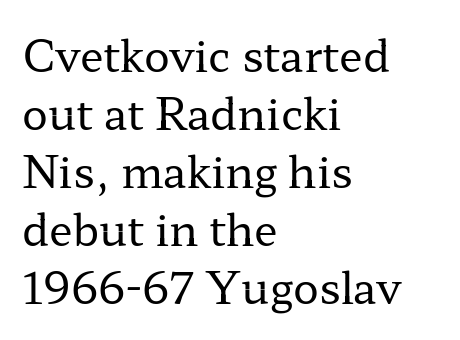
{"serif": "yes", "italic": "no", "bold": "no", "weight": "regular", "width": "wide", "stroke_contrast": "low", "x_height": "medium", "monospaced": "no", "underline": "no", "align": "left", "line_spacing": "normal", "line_spacing_ratio": 1.35, "letter_spacing": "normal", "letter_spacing_em": 0.0, "glyph_px": 43}
